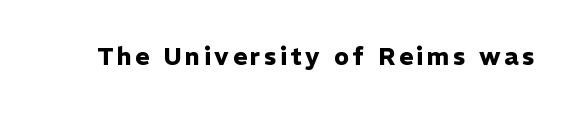
Q: Is the text bold? A: Yes.
Q: Is the text italic (slanted)? A: No, it is upright.
Q: Is the text underlined? A: No.
